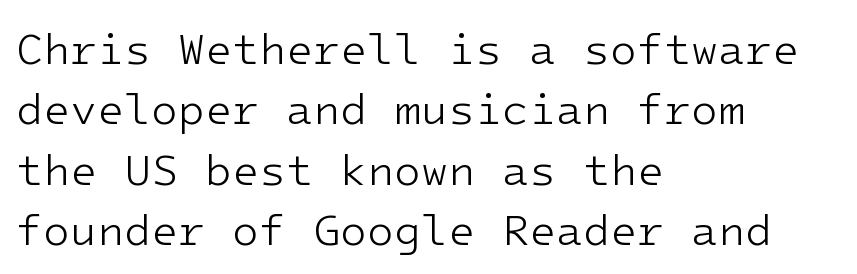
{"serif": "no", "italic": "no", "bold": "no", "weight": "light", "width": "normal", "stroke_contrast": "low", "x_height": "medium", "monospaced": "yes", "underline": "no", "align": "left", "line_spacing": "normal", "line_spacing_ratio": 1.37, "letter_spacing": "normal", "letter_spacing_em": 0.0, "glyph_px": 44}
